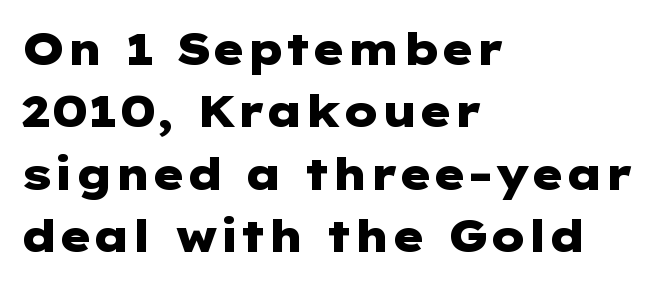
The paragraph shown leans on its left margin. Heavy-handed strokes throughout: this text is bold. In terms of posture, this sample is upright. Check where the strokes stop: nothing finishes them off — pure sans. You could call the tracking neutral — neither tight nor loose.
